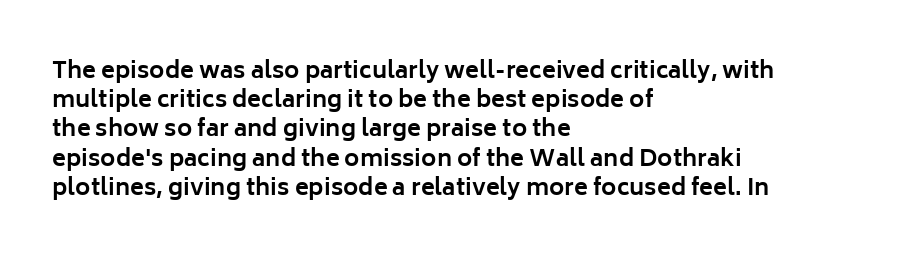
The image shows 23 px bold type, upright; set left-aligned, normal line spacing (1.27x), normal letter spacing, not underlined.
